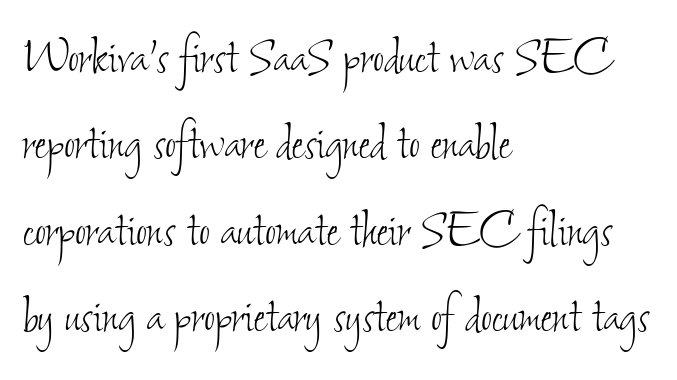
Q: Is the text bold? A: No.
Q: Is the text underlined? A: No.
Q: How is the paragraph aligned? A: Left-aligned.
Q: Is the spacing between letters normal or unusually wide? A: Normal.
Q: Is the spacing between lines tight, normal or loose? A: Normal.
Q: Width (condensed, normal, or wide)? A: Condensed.
Q: Stroke contrast? A: Low.
Q: x-height? A: Small.
Q: Monospaced? A: No.
